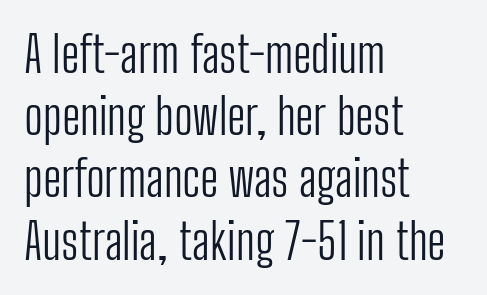
These lines keep a tight, regular rhythm from letter to letter. The typeface chosen for these lines omits serifs. Notice how the passage keeps a crisp vertical edge on the left only. Compared with a typical body face, this is equally light or lighter still.
